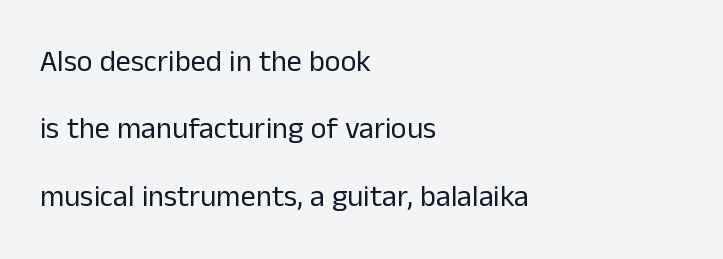
It's the straight-up-and-down kind of type. Each letter keeps its own natural width here, so spacing adapts to shape. The face used here is rendered with its standard letterfit. If you measured baseline to baseline, you'd find a long distance.
